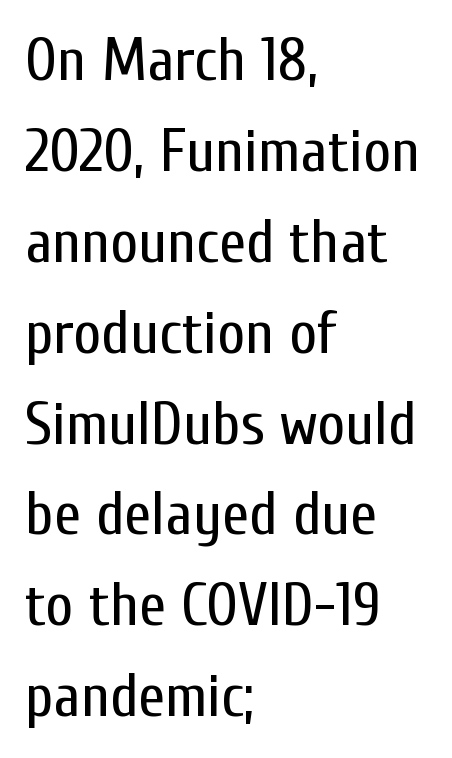
The image shows 61 px regular-weight, condensed sans-serif type, upright; set left-aligned, normal line spacing (1.49x), normal letter spacing, not underlined; low stroke contrast and a medium x-height.
